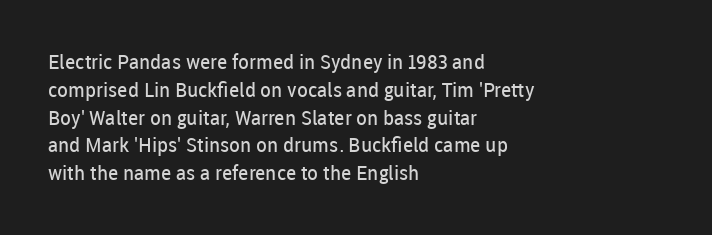
Nothing heavy about these letters — not bold at all. Compared with a centered layout, this one pins lines to the left instead. Spacing between characters is what you'd get straight out of the box. Posture: vertical. Anything drawn beneath the words? Only blank space.
